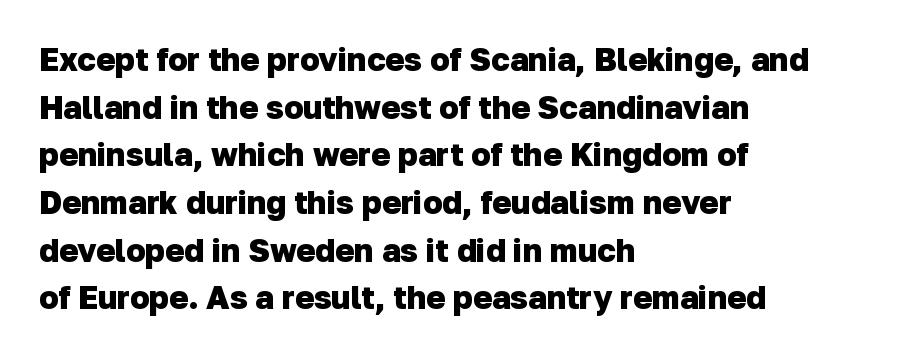
{"serif": "no", "bold": "yes", "weight": "heavy", "width": "normal", "stroke_contrast": "low", "x_height": "medium", "monospaced": "no", "underline": "no", "align": "left", "line_spacing": "normal", "line_spacing_ratio": 1.49, "letter_spacing": "normal", "letter_spacing_em": 0.0, "glyph_px": 32}
